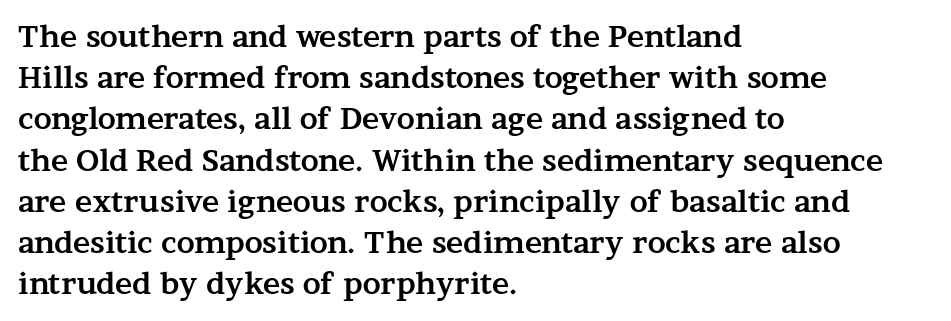
The image shows 29 px bold, wide serif type, upright; set left-aligned, normal line spacing (1.42x), normal letter spacing, not underlined; medium stroke contrast and a medium x-height.
